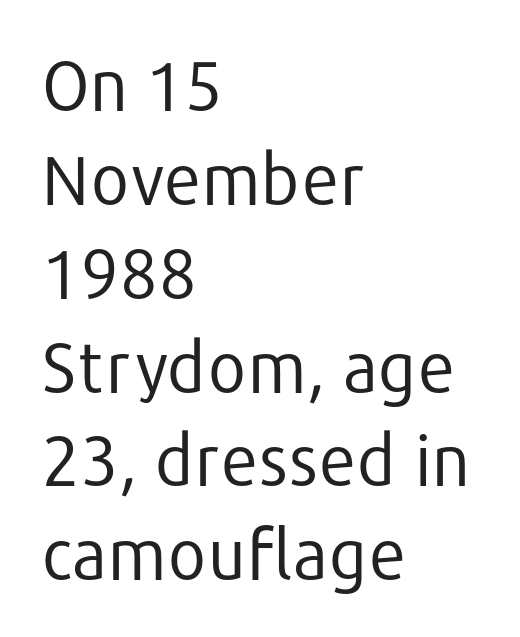
The font is comparable to plain body text, perhaps lighter. The leading is moderate, giving the passage an even texture. Is there any slant? The stems are plumb. The horizontal fit of the characters is conventional and even. The passage shown is typed in a proportional face where columns would drift. Teacher's note: observe the even left margin — that is flush-left alignment.
